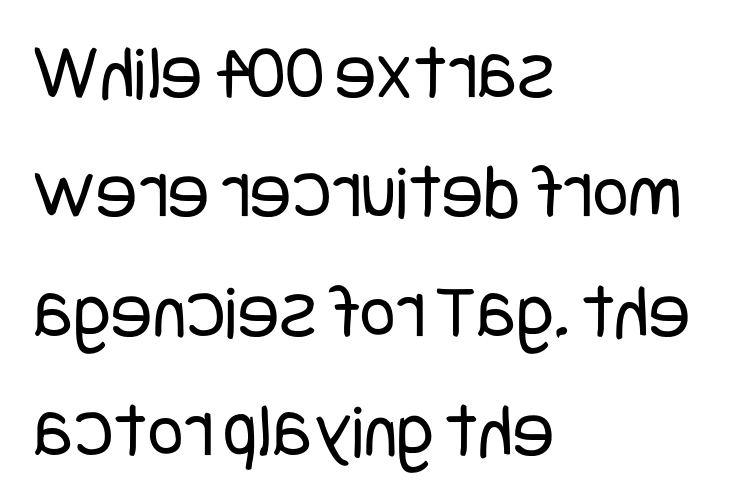
Q: Is the text bold? A: No.
Q: Is the text italic (slanted)? A: No, it is upright.
Q: Is the typeface a serif or a sans-serif typeface? A: Sans-serif.
Q: Is the text underlined? A: No.
Q: How is the paragraph aligned? A: Left-aligned.
Q: Is the spacing between letters normal or unusually wide? A: Normal.
Q: Is the spacing between lines tight, normal or loose? A: Normal.
Q: Width (condensed, normal, or wide)? A: Condensed.
Q: Stroke contrast? A: Low.
Q: x-height? A: Large.
